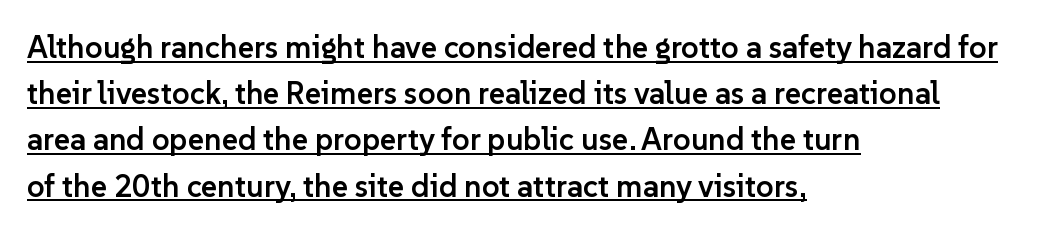
The image shows 31 px semibold sans-serif type, upright; set left-aligned, normal line spacing (1.49x), normal letter spacing, underlined; low stroke contrast and a medium x-height.
